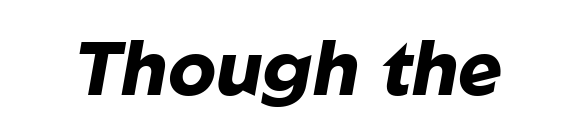
Q: Is the text bold? A: Yes.
Q: Is the text italic (slanted)? A: Yes, it leans right by about 10 degrees.
Q: Is the text underlined? A: No.
Q: Is the spacing between letters normal or unusually wide? A: Normal.
Q: Width (condensed, normal, or wide)? A: Normal.
Q: Stroke contrast? A: Low.
Q: x-height? A: Medium.
Q: Monospaced? A: No.
